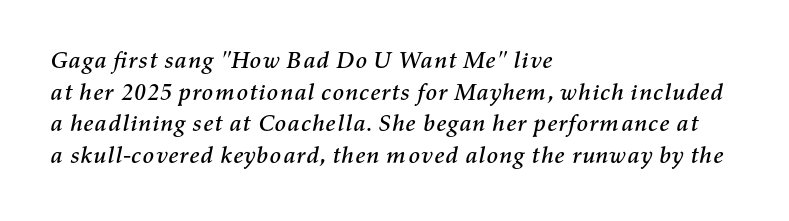
The image shows 24 px text type, italic (leaning right); set left-aligned, normal line spacing (1.32x), normal letter spacing, not underlined.
